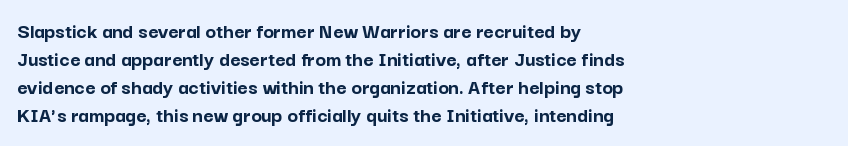
The image shows 22 px bold type, upright; set left-aligned, normal line spacing (1.27x), normal letter spacing, not underlined.
